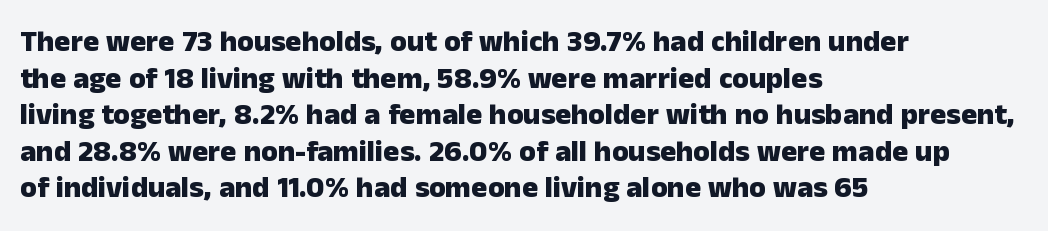
Q: Is the text bold? A: Yes.
Q: Is the text italic (slanted)? A: No, it is upright.
Q: Is the typeface a serif or a sans-serif typeface? A: Sans-serif.
Q: Is the text underlined? A: No.
Q: How is the paragraph aligned? A: Left-aligned.
Q: Is the spacing between letters normal or unusually wide? A: Normal.
Q: Width (condensed, normal, or wide)? A: Normal.
Q: Stroke contrast? A: Low.
Q: x-height? A: Medium.
Q: Monospaced? A: No.
